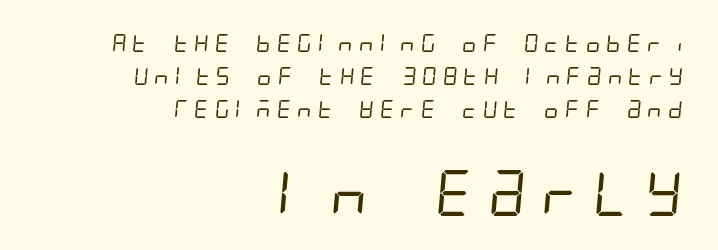
The typeface chosen for these lines omits serifs. All the whitespace from short lines collects on the left. Tracking value appears strongly positive — letters spread wide. A clean baseline with only descenders dipping below it.
